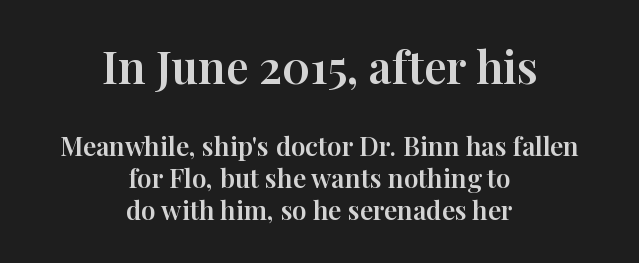
The image shows 45 px serif type, upright; set centered, line spacing 1.24x, normal letter spacing, not underlined; the first (top) block is 1.73x larger; high stroke contrast and a medium x-height.
